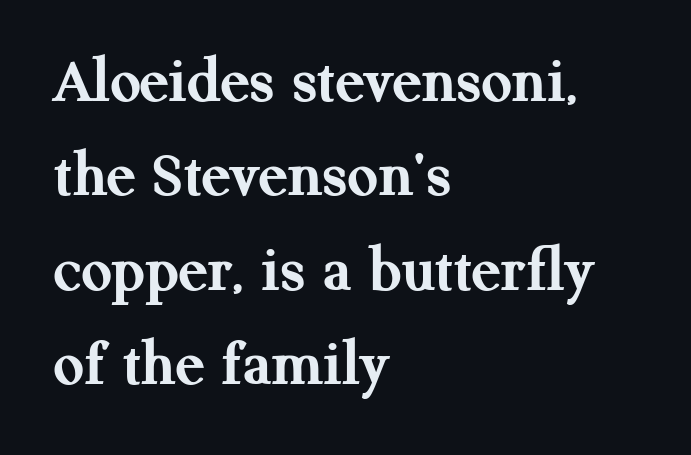
{"serif": "yes", "italic": "no", "bold": "yes", "weight": "semibold", "width": "normal", "stroke_contrast": "medium", "x_height": "medium", "monospaced": "no", "underline": "no", "align": "left", "line_spacing": "normal", "line_spacing_ratio": 1.41, "letter_spacing": "normal", "letter_spacing_em": 0.0, "glyph_px": 67}
